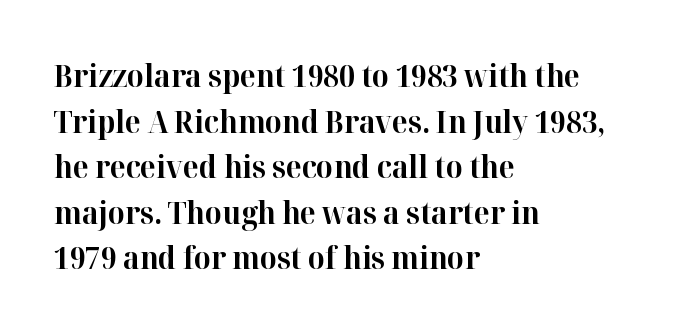
Q: Is the text bold? A: Yes.
Q: Is the text italic (slanted)? A: No, it is upright.
Q: Is the typeface a serif or a sans-serif typeface? A: Serif.
Q: Is the text underlined? A: No.
Q: How is the paragraph aligned? A: Left-aligned.
Q: Is the spacing between letters normal or unusually wide? A: Normal.
Q: Is the spacing between lines tight, normal or loose? A: Normal.
Q: Width (condensed, normal, or wide)? A: Normal.
Q: Stroke contrast? A: High.
Q: x-height? A: Medium.
Q: Monospaced? A: No.
